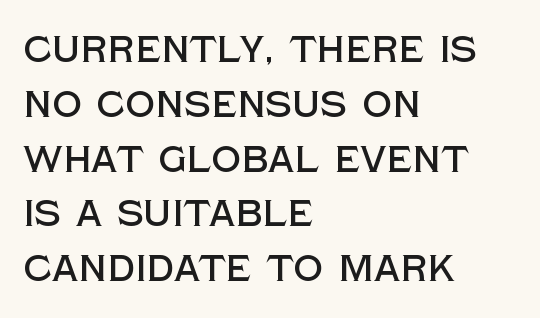
Every stem runs plumb, perpendicular to the baseline. The gap between lines stays unmarked. In terms of letterspacing, this is plain default setting. Check where the strokes stop: nothing finishes them off — pure sans. Students, observe: this is what conventionally led text looks like.
